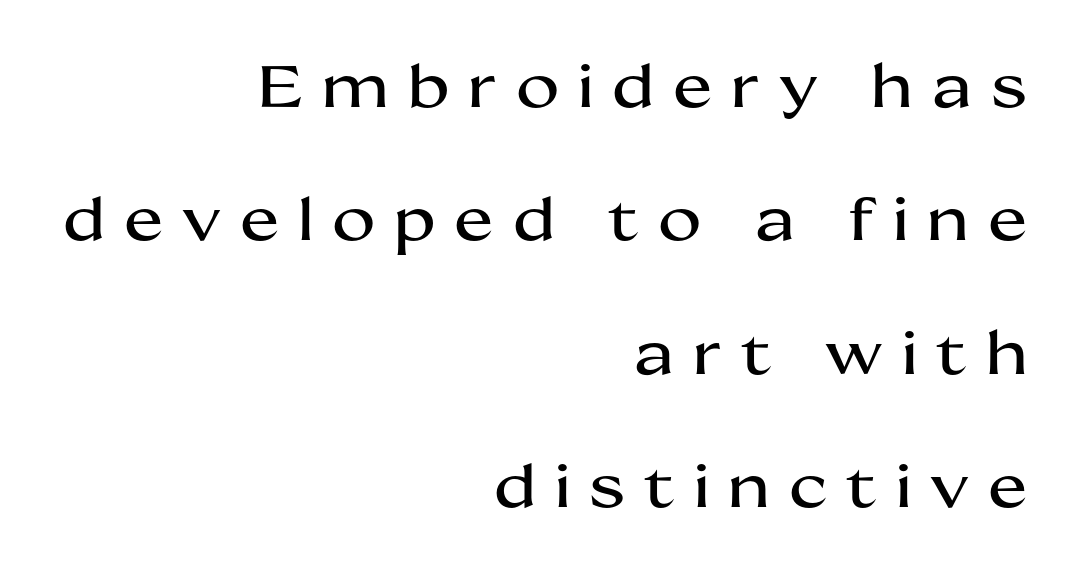
The image shows 59 px wide type, upright; set right-aligned, loose line spacing (2.26x), unusually wide letter spacing (+0.32 em), not underlined; medium stroke contrast and a medium x-height.
